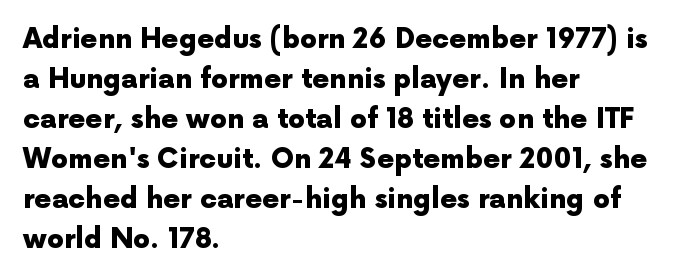
{"italic": "no", "bold": "yes", "underline": "no", "align": "left", "line_spacing": "normal", "line_spacing_ratio": 1.48, "letter_spacing": "normal", "letter_spacing_em": 0.0, "glyph_px": 27}
